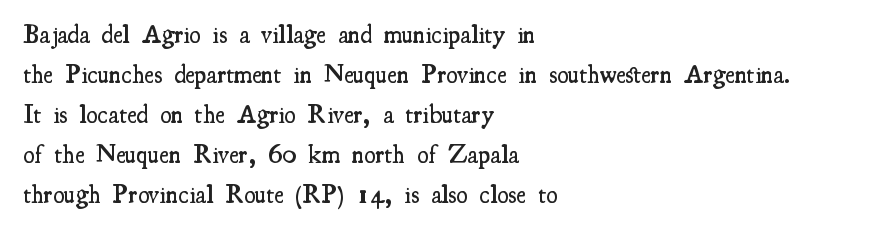
Leading matches the norm, producing a regular column. The passage is arranged the way most books set body copy — flush left. Anything drawn beneath the words? Only blank space. Typesetter's note: demi weight, one step under bold.
